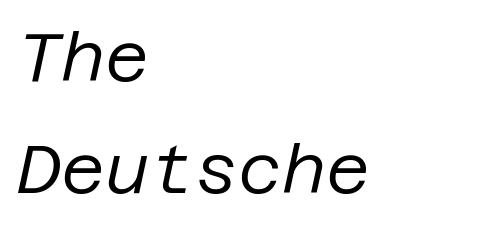
{"italic": "yes", "lean": "right", "slant_degrees": 12, "bold": "no", "weight": "regular", "width": "normal", "stroke_contrast": "low", "x_height": "large", "underline": "no", "align": "left", "line_spacing": "normal", "line_spacing_ratio": 1.64, "letter_spacing": "normal", "letter_spacing_em": 0.0, "glyph_px": 68}
